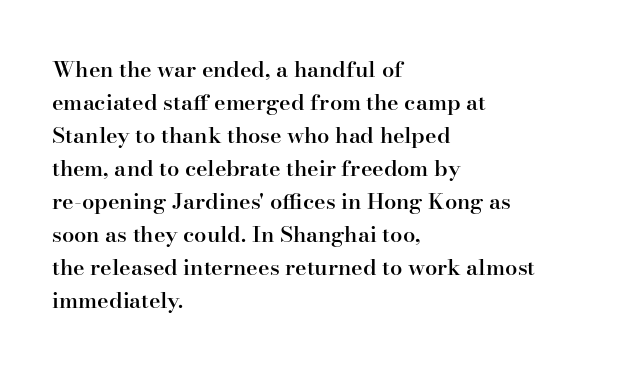
Q: Is the text bold? A: Semi-bold.
Q: Is the text italic (slanted)? A: No, it is upright.
Q: Is the text underlined? A: No.
Q: How is the paragraph aligned? A: Left-aligned.
Q: Is the spacing between letters normal or unusually wide? A: Normal.
Q: Is the spacing between lines tight, normal or loose? A: Normal.
